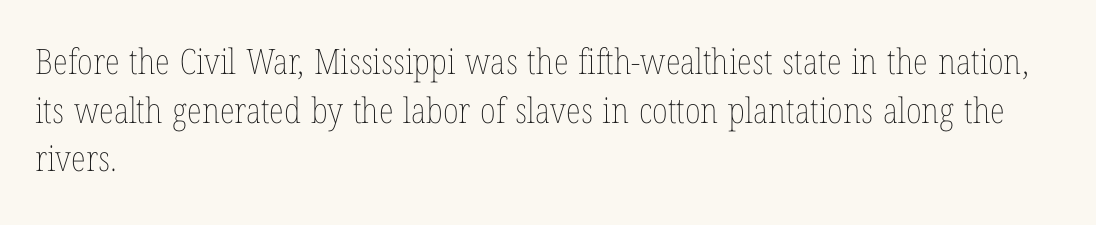
Q: Is the text bold? A: No.
Q: Is the text italic (slanted)? A: No, it is upright.
Q: Is the text underlined? A: No.
Q: How is the paragraph aligned? A: Left-aligned.
Q: Is the spacing between letters normal or unusually wide? A: Normal.
Q: Is the spacing between lines tight, normal or loose? A: Normal.
Q: Width (condensed, normal, or wide)? A: Condensed.
Q: Stroke contrast? A: Low.
Q: x-height? A: Medium.
Q: Monospaced? A: No.
